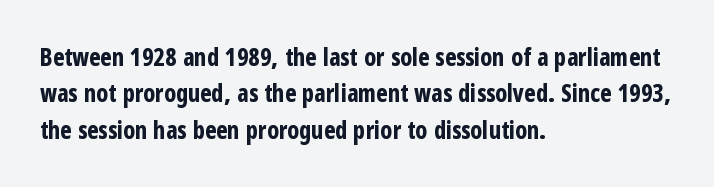
The image shows 24 px bold type, upright; set left-aligned, normal line spacing (1.52x), normal letter spacing, not underlined.
